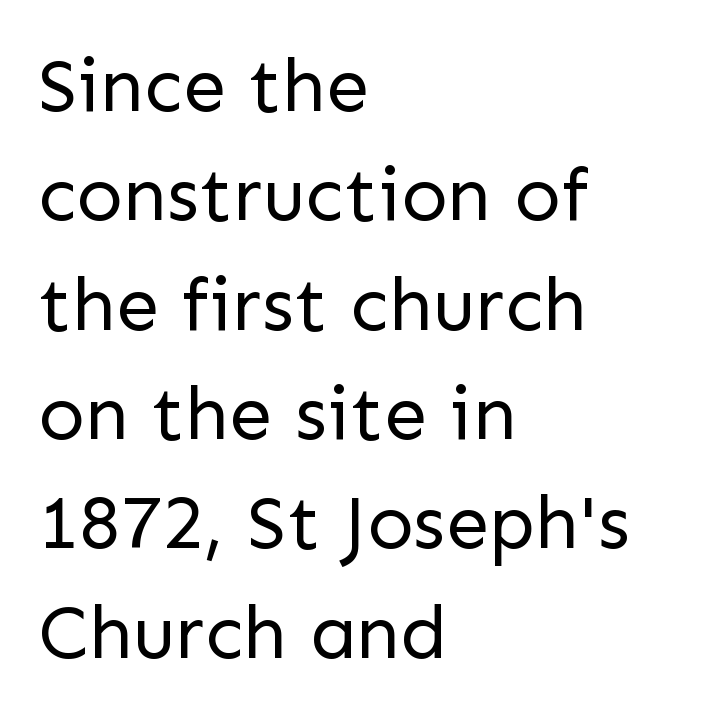
Q: Is the text bold? A: No.
Q: Is the text italic (slanted)? A: No, it is upright.
Q: Is the typeface a serif or a sans-serif typeface? A: Sans-serif.
Q: Is the text underlined? A: No.
Q: How is the paragraph aligned? A: Left-aligned.
Q: Is the spacing between letters normal or unusually wide? A: Normal.
Q: Is the spacing between lines tight, normal or loose? A: Normal.
Q: Width (condensed, normal, or wide)? A: Normal.
Q: Stroke contrast? A: Low.
Q: x-height? A: Medium.
Q: Monospaced? A: No.
